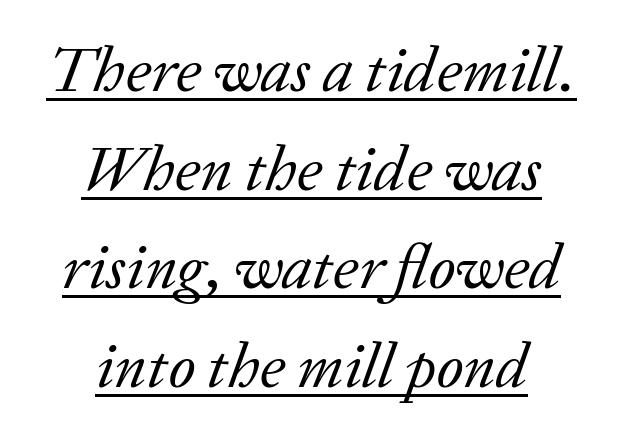
The image shows 64 px regular-weight serif type, italic (leaning right); set normal line spacing (1.54x), normal letter spacing, underlined; low stroke contrast and a medium x-height.
